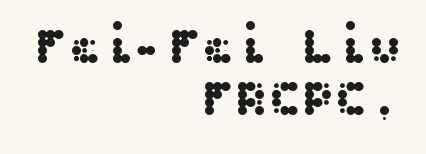
{"serif": "no", "italic": "no", "width": "wide", "stroke_contrast": "medium", "x_height": "medium", "underline": "no", "align": "right", "line_spacing": "tight", "line_spacing_ratio": 1.05, "letter_spacing": "normal", "letter_spacing_em": 0.0, "glyph_px": 50}
